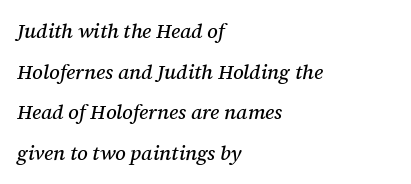
The image shows 20 px text type, italic (leaning right); set left-aligned, loose line spacing (2.03x), normal letter spacing, not underlined.
